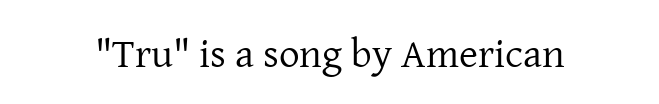
The image shows 41 px regular-weight serif type, upright; set normal letter spacing, not underlined; low stroke contrast and a medium x-height.
